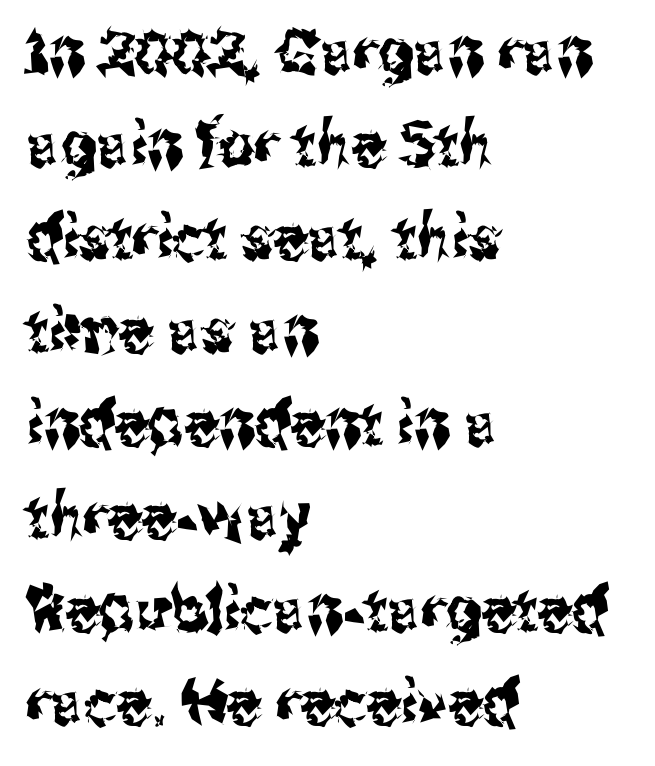
The paragraph has a hard left edge and a soft right edge. It's the straight-up-and-down kind of type. This rendering employs a face without finishing strokes, i.e., a sans-serif. Note the varied advance widths — an 'i' is clearly narrower than an 'm'.
